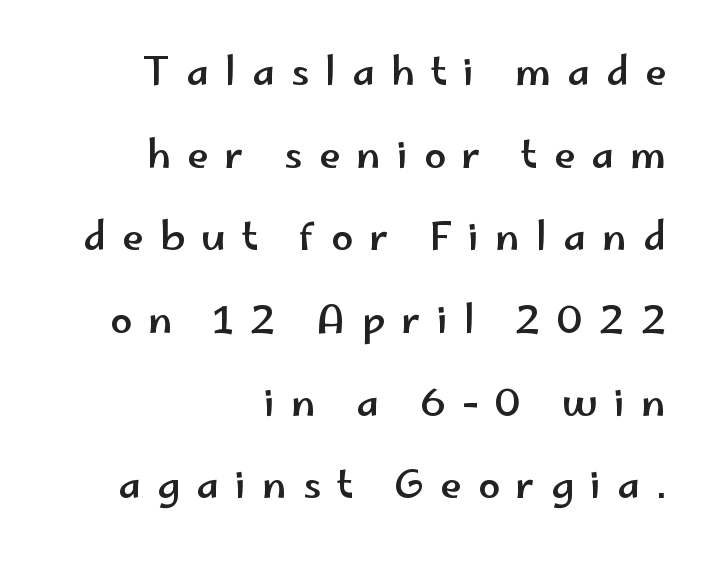
A typesetter would call this proportional, since set widths differ per character. This block would shrink considerably if given ordinary leading; it's expanded now. Every stem runs plumb, perpendicular to the baseline. If you drew a ruler down the right edge, every line would touch it. Words float on clear page, feet unadorned. Look at the tracking — it's clearly loosened, letters drifting apart.
